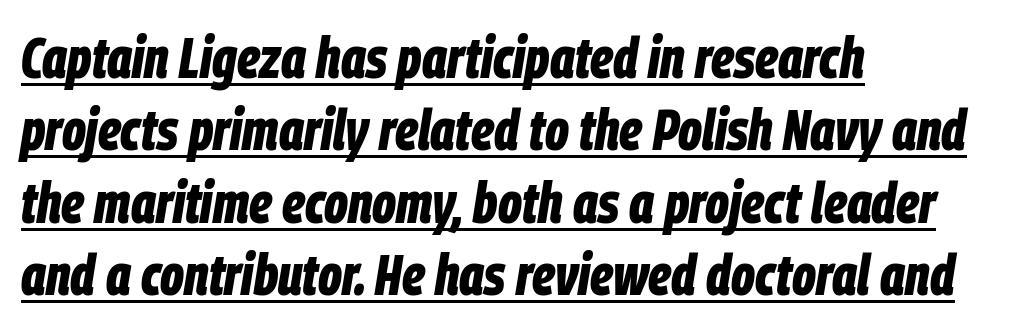
{"italic": "yes", "lean": "right", "slant_degrees": 9, "bold": "yes", "weight": "bold", "width": "condensed", "stroke_contrast": "low", "x_height": "large", "monospaced": "no", "underline": "yes", "align": "left", "line_spacing": "normal", "line_spacing_ratio": 1.25, "letter_spacing": "normal", "letter_spacing_em": 0.0, "glyph_px": 58}
